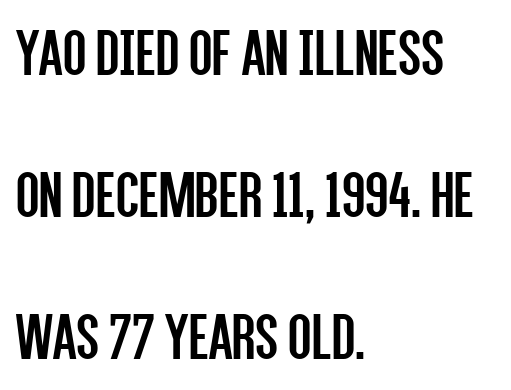
The image shows 68 px regular-weight, condensed sans-serif type, upright; set left-aligned, loose line spacing (2.09x), normal letter spacing, not underlined; low stroke contrast and a large x-height.
